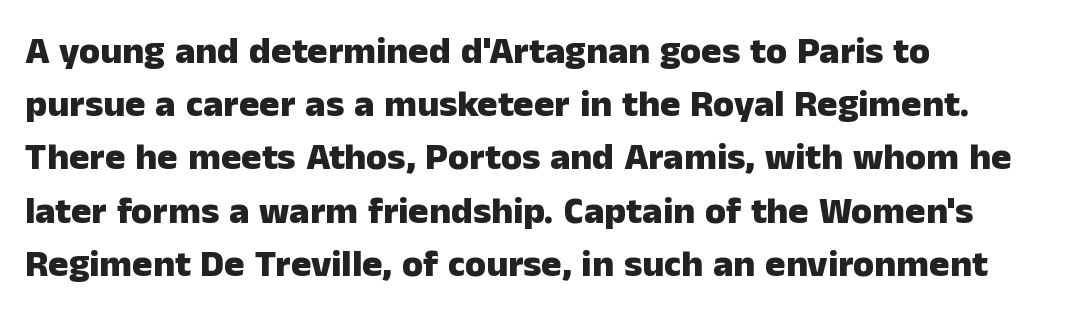
The image shows 38 px heavy sans-serif type, upright; set left-aligned, normal line spacing (1.4x), normal letter spacing, not underlined; low stroke contrast and a medium x-height.
